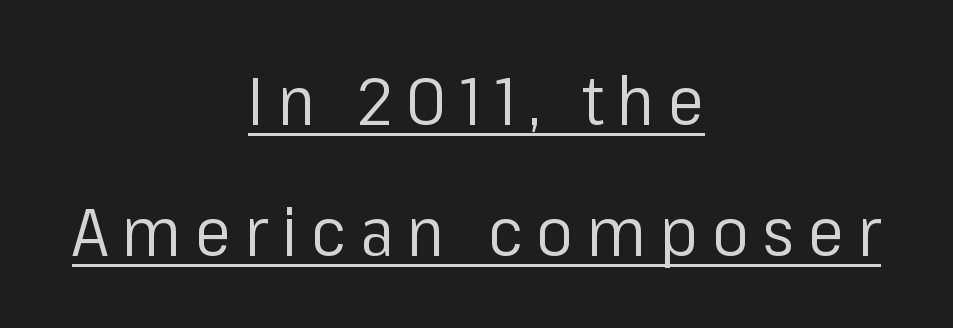
{"serif": "no", "italic": "no", "bold": "no", "weight": "regular", "width": "normal", "stroke_contrast": "low", "x_height": "medium", "monospaced": "no", "underline": "yes", "align": "center", "line_spacing": "loose", "line_spacing_ratio": 1.92, "letter_spacing": "wide", "letter_spacing_em": 0.2, "glyph_px": 68}
